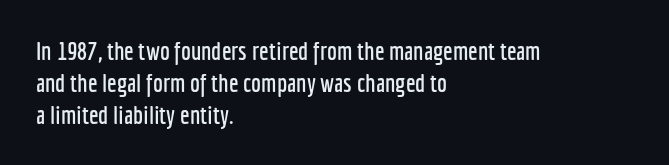
Q: Is the text italic (slanted)? A: No, it is upright.
Q: Is the text underlined? A: No.
Q: How is the paragraph aligned? A: Left-aligned.
Q: Is the spacing between letters normal or unusually wide? A: Normal.
Q: Is the spacing between lines tight, normal or loose? A: Normal.
